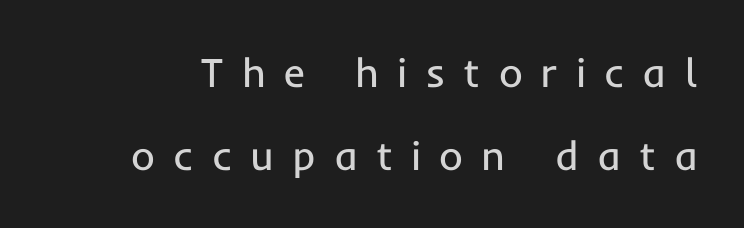
The image shows 41 px regular-weight sans-serif type, upright; set loose line spacing (2.03x), unusually wide letter spacing (+0.44 em), not underlined; low stroke contrast and a medium x-height.
